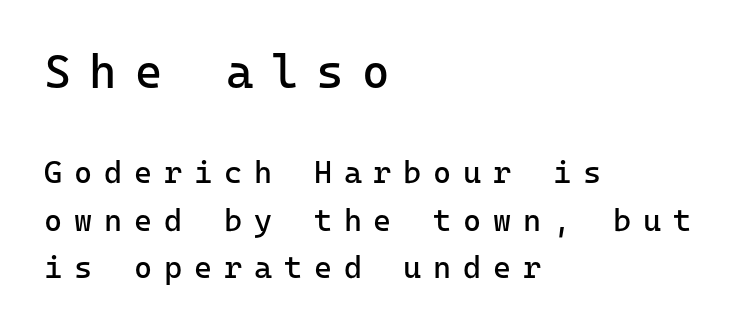
Lines of text with bare space underneath. Compare the two chunks: the upper has the greater cap height. Does extra space separate the letters? Yes, quite a lot of it. You can tell it's not italic because the verticals are truly vertical. A student would call this left alignment; a typographer would say flush left, rag right. Counters stay open thanks to moderate or lighter strokes.
